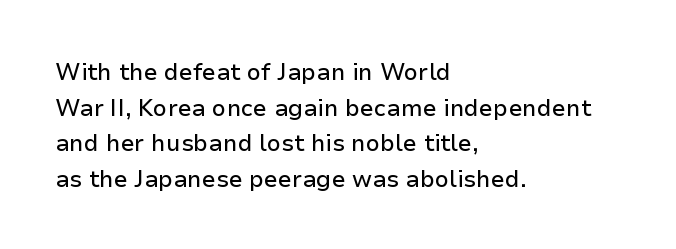
The image shows 23 px text type, upright; set left-aligned, normal line spacing (1.55x), normal letter spacing, not underlined.
